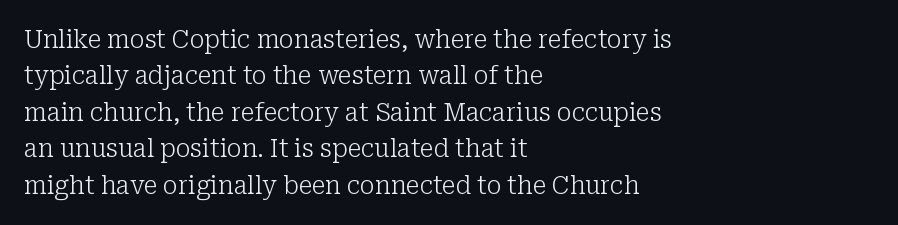
The image shows 25 px text type, upright; set left-aligned, normal line spacing (1.46x), normal letter spacing, not underlined.
